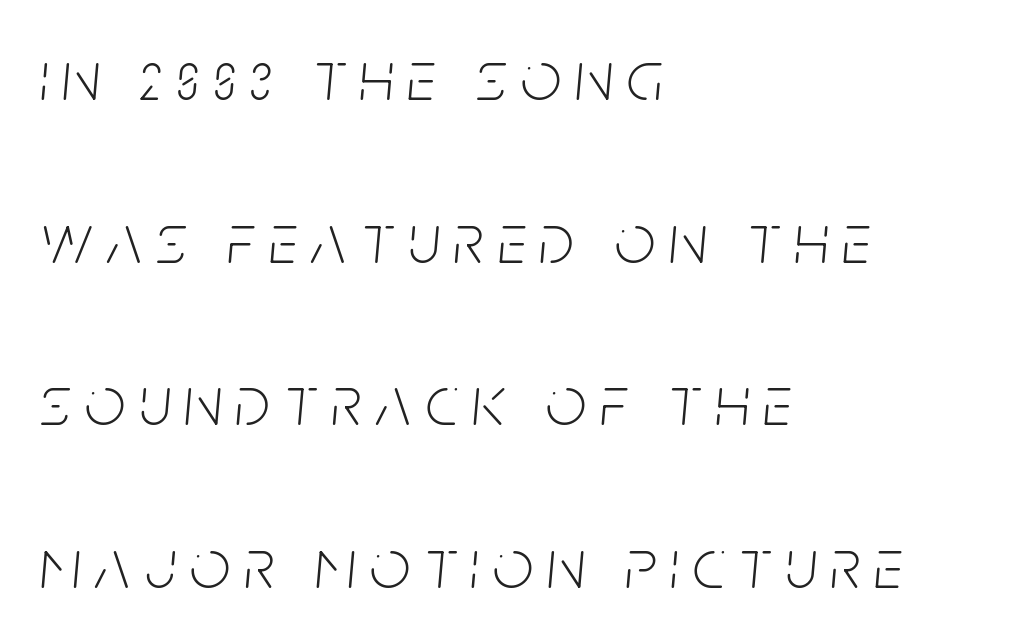
{"italic": "yes", "lean": "right", "slant_degrees": 5, "bold": "no", "weight": "light", "width": "condensed", "stroke_contrast": "low", "x_height": "large", "monospaced": "no", "underline": "no", "align": "left", "line_spacing": "loose", "line_spacing_ratio": 2.29, "letter_spacing": "wide", "letter_spacing_em": 0.2, "glyph_px": 71}
